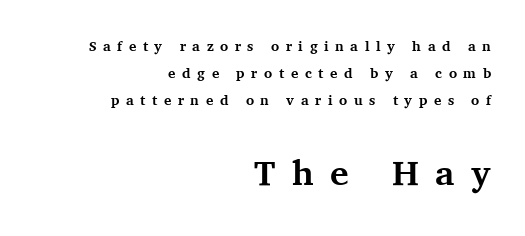
Q: Is the text bold? A: Yes.
Q: Is the text italic (slanted)? A: No, it is upright.
Q: Is the typeface a serif or a sans-serif typeface? A: Serif.
Q: Is the text underlined? A: No.
Q: How is the paragraph aligned? A: Right-aligned.
Q: Is the spacing between letters normal or unusually wide? A: Unusually wide.
Q: Is the spacing between lines tight, normal or loose? A: Loose.
Q: Which block of text is set in a larger size, the first (top) or the second (bottom)? A: The second (bottom) one.
Q: Width (condensed, normal, or wide)? A: Normal.
Q: Stroke contrast? A: Medium.
Q: x-height? A: Medium.
Q: Monospaced? A: No.
